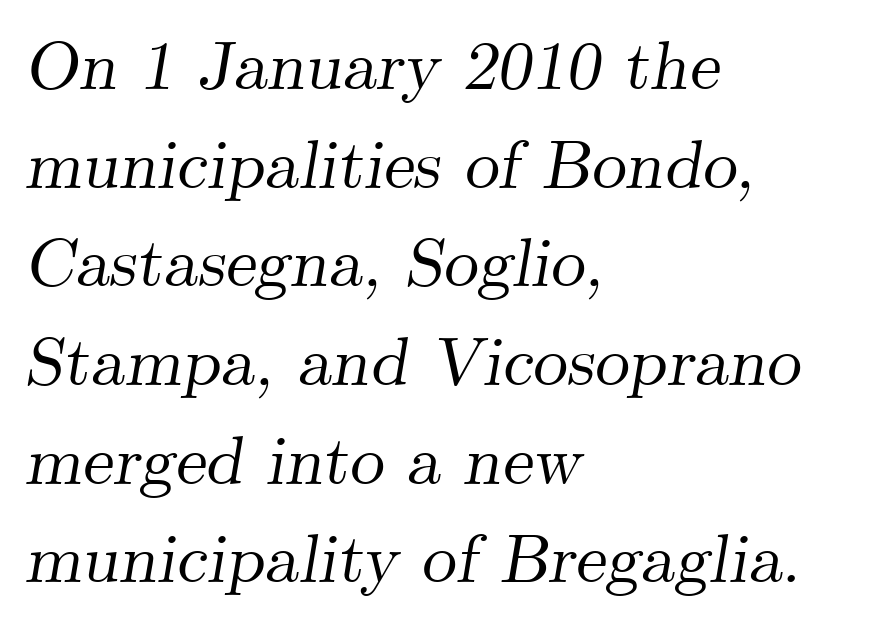
Does the lettering tilt? It does — this is italic. The compositor pushed each line to the left boundary. Words appear dense and cohesive because spacing is normal. A clean baseline with only descenders dipping below it. A typesetter would call this proportional, since set widths differ per character.
